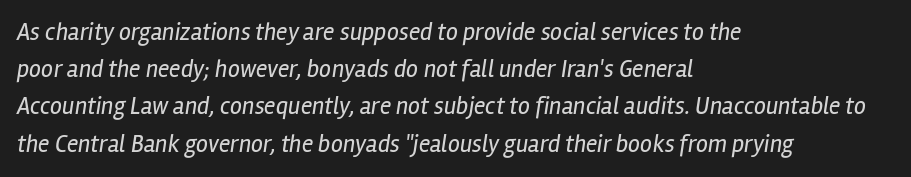
{"italic": "yes", "lean": "right", "slant_degrees": 12, "bold": "no", "underline": "no", "align": "left", "line_spacing": "normal", "line_spacing_ratio": 1.55, "letter_spacing": "normal", "letter_spacing_em": 0.0, "glyph_px": 24}
